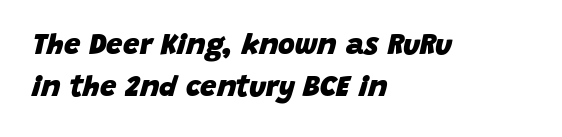
The image shows 29 px heavy type, italic (leaning right); set left-aligned, normal line spacing (1.46x), normal letter spacing, not underlined; low stroke contrast and a large x-height.
